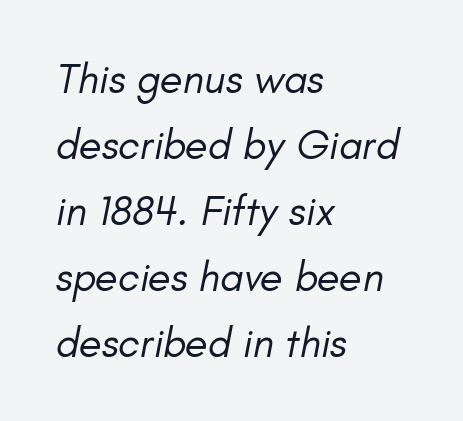
Honestly, the row spacing looks completely unremarkable. The passage shown has conventional tracking throughout. An italicized treatment has been applied to the whole sample. These glyphs show unthickened strokes, regular width or finer. Visually the block forms a straight wall on the left and a jagged coastline on the right.
